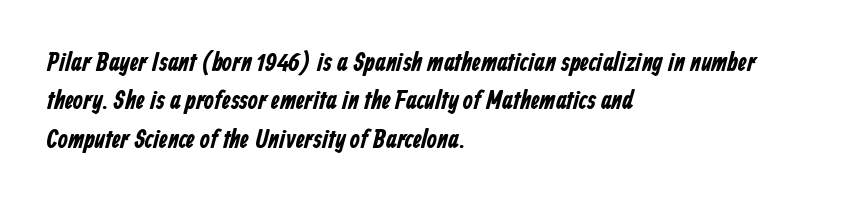
Check the space under the baseline: it is left empty. Spacing between characters is what you'd get straight out of the box. If you measured baseline to baseline, you'd find a middling distance. As a designer I'd log this as weight 700, bold. The paragraph shown leans on its left margin.
